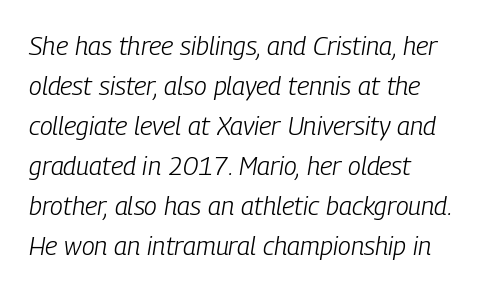
The image shows 26 px text type, italic (leaning right); set left-aligned, normal line spacing (1.54x), normal letter spacing, not underlined.
